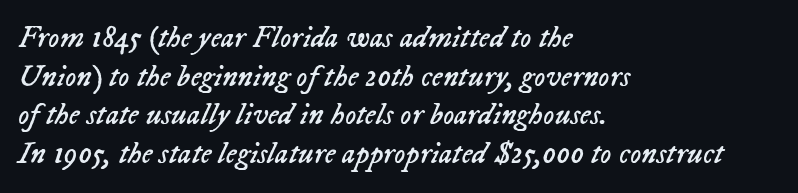
Q: Is the text bold? A: No.
Q: Is the text italic (slanted)? A: Yes, it leans right by about 23 degrees.
Q: Is the text underlined? A: No.
Q: How is the paragraph aligned? A: Left-aligned.
Q: Is the spacing between letters normal or unusually wide? A: Normal.
Q: Is the spacing between lines tight, normal or loose? A: Normal.
Q: Width (condensed, normal, or wide)? A: Normal.
Q: Stroke contrast? A: Low.
Q: x-height? A: Medium.
Q: Monospaced? A: No.
